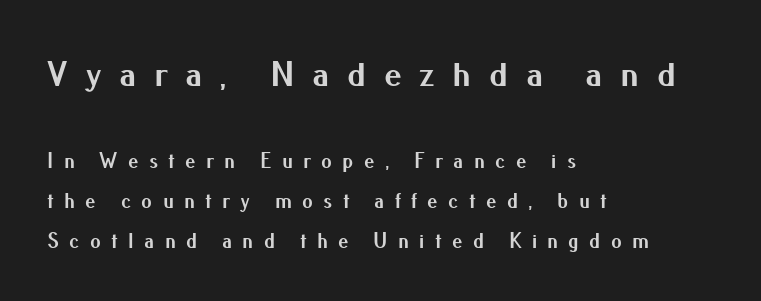
The letters advance in unequal steps, a hallmark of proportional type. This block would shrink considerably if given ordinary leading; it's expanded now. The space beneath each line is pristine and unruled. Larger block? The one above; the one below is distinctly smaller.
